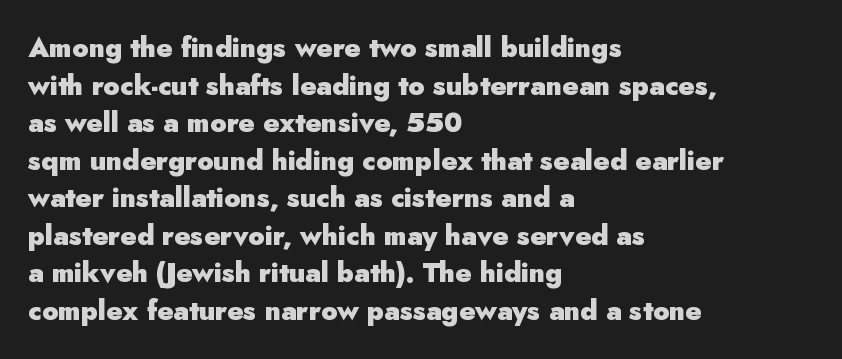
Its strokes are broad and dark, the hallmark of bold type. The letterforms sit shoulder to shoulder at normal distance. Horizontal alignment here is leftward, the default for most running prose. Each new line begins a customary step beneath the previous one. Has an underline been added? It has not. Characters remain perfectly vertical along every line.
